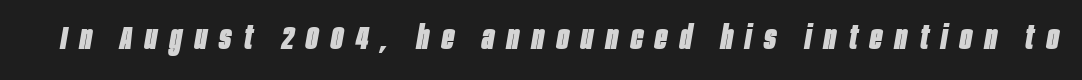
The image shows 32 px heavy, condensed type, italic (leaning right); set unusually wide letter spacing (+0.4 em), not underlined; low stroke contrast and a large x-height.
